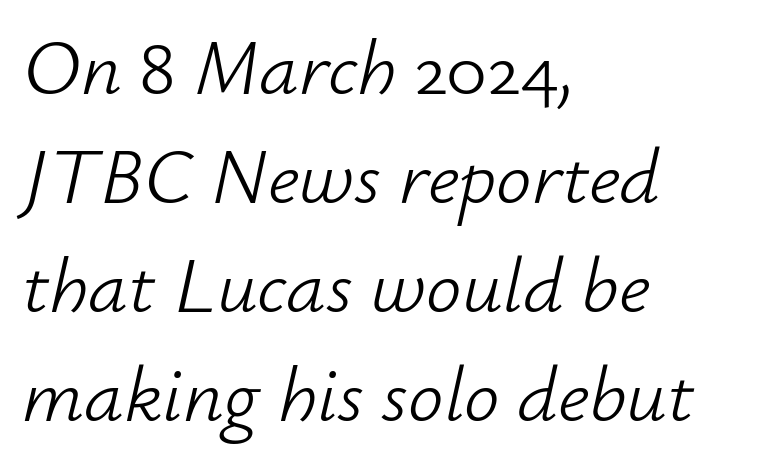
Teacher's note: observe the even left margin — that is flush-left alignment. Tracking here is standard; glyphs follow each other at the usual distance. The strip under each line holds only bare page. If you drew a line through each stem, it would be angled. The weight would be labelled regular, book, light, or lighter still. This sample keeps an unexceptional amount of space between lines.
